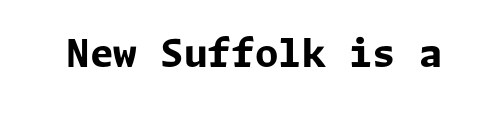
{"serif": "no", "italic": "no", "bold": "yes", "weight": "bold", "width": "normal", "stroke_contrast": "low", "x_height": "medium", "underline": "no", "letter_spacing": "normal", "letter_spacing_em": 0.0, "glyph_px": 38}
